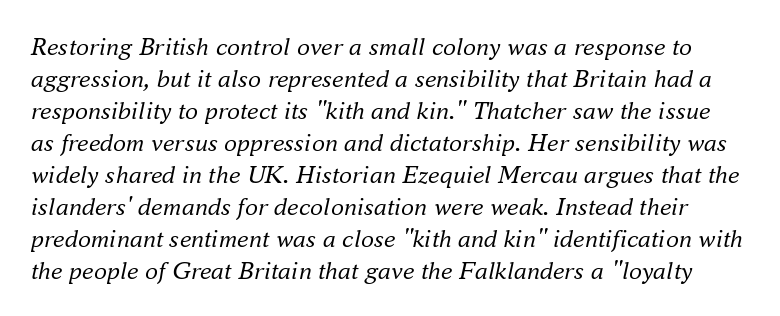
Think standard paragraph weight, or any step lighter than that. The area under the type is left untouched. Does extra space separate the letters? No, they use regular spacing. Quick note: italic.
